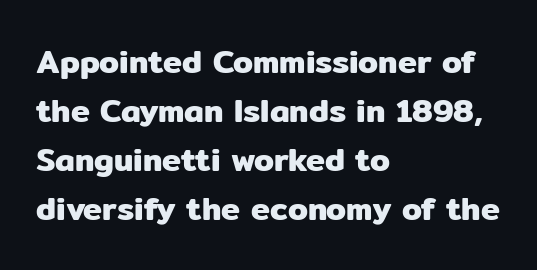
Short note: letters normally spaced. The letters advance in unequal steps, a hallmark of proportional type. Notice how the passage keeps a crisp vertical edge on the left only. These lines sit exactly where default settings would place them. Honestly, there is no underline to notice here at all.
